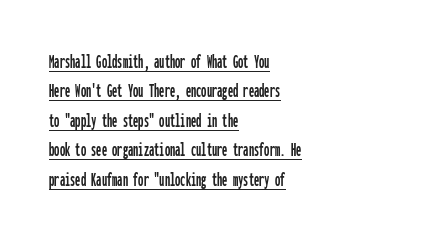
The sample's only ornament is a line tracing under the words. Evenly set lines give the paragraph a standard silhouette. A typesetter would mark this as roman, not italic. These lines keep a tight, regular rhythm from letter to letter.
